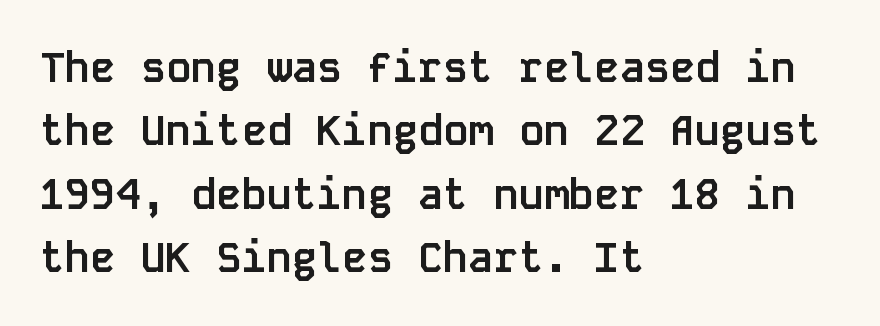
{"serif": "no", "italic": "no", "bold": "yes", "weight": "semibold", "width": "normal", "stroke_contrast": "low", "x_height": "large", "monospaced": "yes", "underline": "no", "align": "left", "line_spacing": "normal", "line_spacing_ratio": 1.51, "letter_spacing": "normal", "letter_spacing_em": 0.0, "glyph_px": 42}
